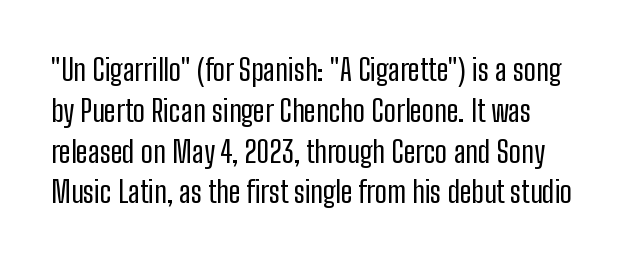
{"serif": "no", "italic": "no", "bold": "no", "weight": "regular", "width": "condensed", "stroke_contrast": "low", "x_height": "medium", "monospaced": "no", "underline": "no", "line_spacing": "normal", "line_spacing_ratio": 1.36, "letter_spacing": "normal", "letter_spacing_em": 0.0, "glyph_px": 30}
